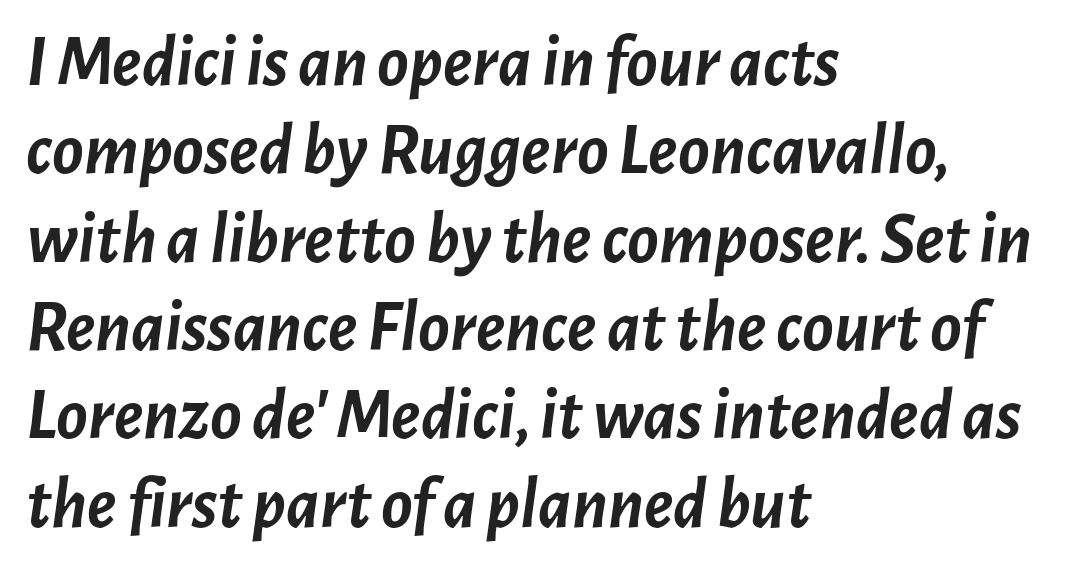
The image shows 73 px semibold type, italic (leaning right); set left-aligned, line spacing 1.21x, normal letter spacing, not underlined; low stroke contrast and a medium x-height.
